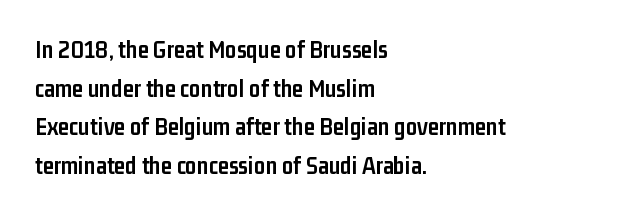
The image shows 25 px bold type, upright; set left-aligned, normal line spacing (1.55x), normal letter spacing, not underlined.
